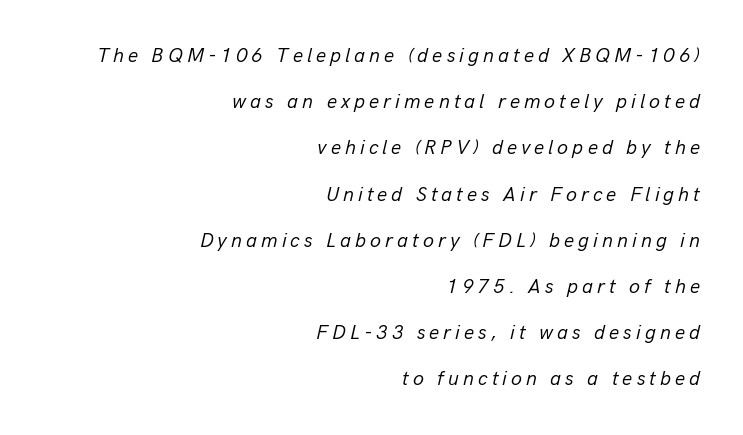
{"italic": "yes", "lean": "right", "slant_degrees": 13, "bold": "no", "underline": "no", "align": "right", "line_spacing": "loose", "line_spacing_ratio": 2.31, "letter_spacing": "wide", "letter_spacing_em": 0.2, "glyph_px": 20}
